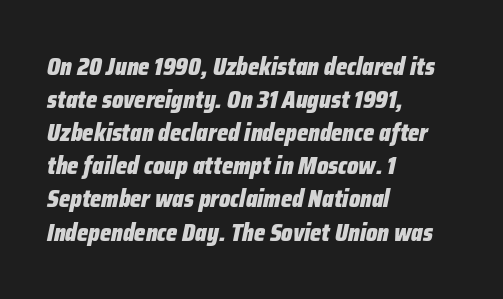
Q: Is the text bold? A: Yes.
Q: Is the text italic (slanted)? A: Yes, it leans right by about 12 degrees.
Q: Is the text underlined? A: No.
Q: How is the paragraph aligned? A: Left-aligned.
Q: Is the spacing between letters normal or unusually wide? A: Normal.
Q: Is the spacing between lines tight, normal or loose? A: Normal.
